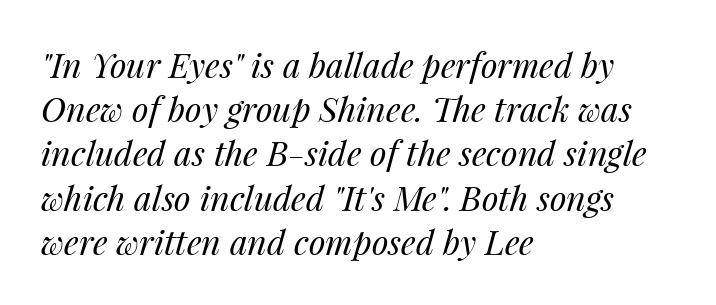
Each new line begins a customary step beneath the previous one. Letters rest on an invisible, unmarked baseline. Think standard paragraph weight, or any step lighter than that. Reading down the block, your eye returns to a fixed left position each line. These lines are rendered in a variable-pitch font. Posture: slanted.
